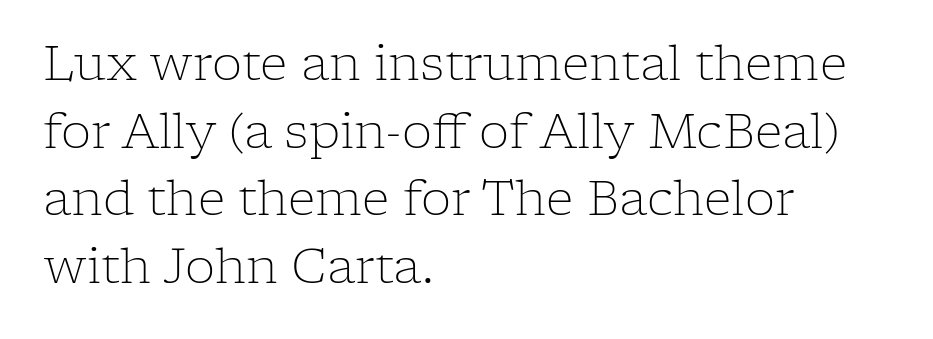
{"serif": "yes", "italic": "no", "bold": "no", "weight": "light", "width": "normal", "stroke_contrast": "low", "x_height": "medium", "monospaced": "no", "underline": "no", "align": "left", "line_spacing": "normal", "line_spacing_ratio": 1.41, "letter_spacing": "normal", "letter_spacing_em": 0.0, "glyph_px": 48}
